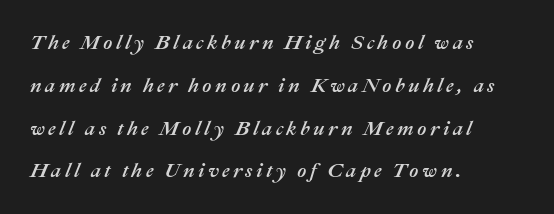
{"italic": "yes", "lean": "right", "slant_degrees": 22, "underline": "no", "align": "left", "line_spacing": "loose", "line_spacing_ratio": 2.14, "glyph_px": 20}
